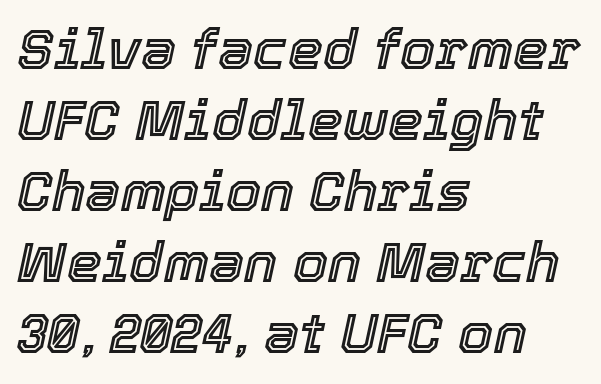
Q: Is the text italic (slanted)? A: Yes, it leans right by about 12 degrees.
Q: Is the text underlined? A: No.
Q: How is the paragraph aligned? A: Left-aligned.
Q: Is the spacing between letters normal or unusually wide? A: Normal.
Q: Is the spacing between lines tight, normal or loose? A: Normal.
Q: Width (condensed, normal, or wide)? A: Normal.
Q: x-height? A: Medium.
Q: Monospaced? A: No.
